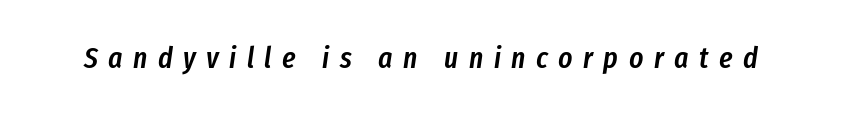
Q: Is the text bold? A: Semi-bold.
Q: Is the text italic (slanted)? A: Yes, it leans right by about 8 degrees.
Q: Is the text underlined? A: No.
Q: Is the spacing between letters normal or unusually wide? A: Unusually wide.
Q: Width (condensed, normal, or wide)? A: Condensed.
Q: Stroke contrast? A: Low.
Q: x-height? A: Medium.
Q: Monospaced? A: No.
